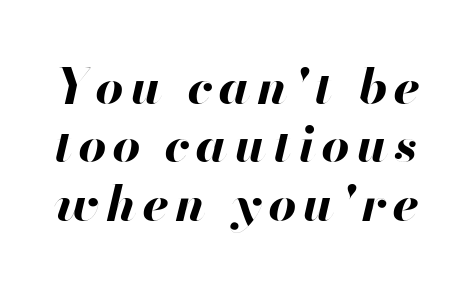
{"italic": "yes", "lean": "right", "slant_degrees": 13, "bold": "yes", "weight": "bold", "width": "normal", "stroke_contrast": "high", "x_height": "small", "monospaced": "no", "underline": "no", "line_spacing_ratio": 1.19, "glyph_px": 49}
